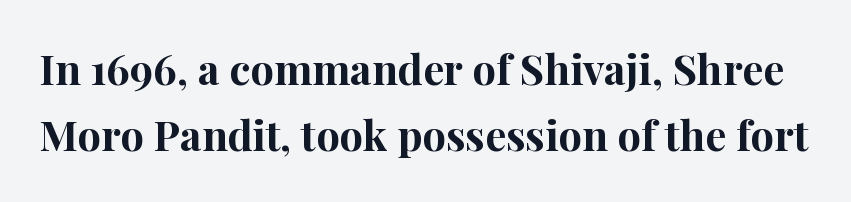
The image shows 42 px bold serif type, upright; set normal line spacing (1.58x), normal letter spacing, not underlined; high stroke contrast and a medium x-height.
